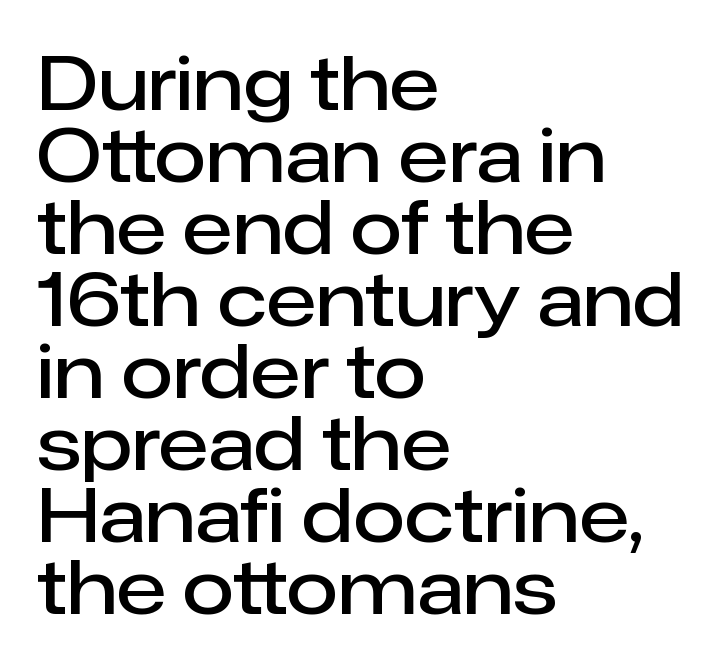
{"serif": "no", "italic": "no", "bold": "semi", "weight": "semibold", "width": "normal", "stroke_contrast": "low", "x_height": "medium", "monospaced": "no", "underline": "no", "align": "left", "line_spacing": "tight", "line_spacing_ratio": 0.96, "letter_spacing": "normal", "letter_spacing_em": 0.0, "glyph_px": 75}
